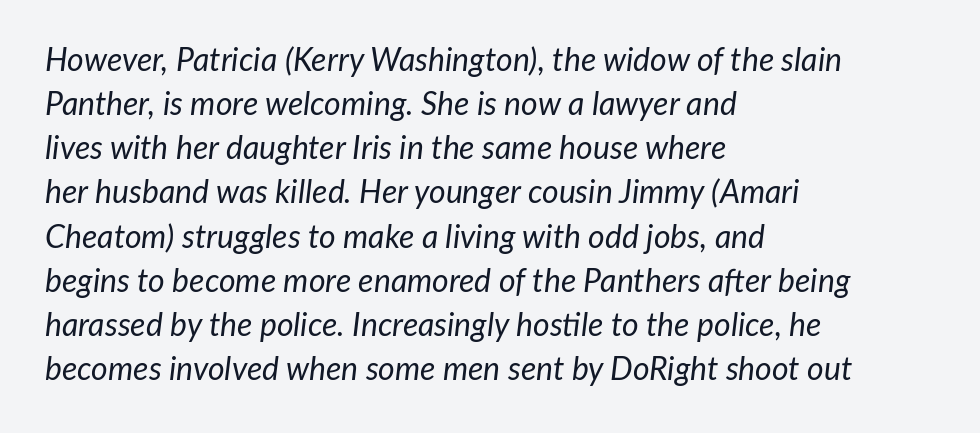
{"italic": "yes", "lean": "right", "slant_degrees": 7, "bold": "no", "weight": "regular", "width": "normal", "stroke_contrast": "low", "x_height": "medium", "monospaced": "no", "underline": "no", "align": "left", "line_spacing": "normal", "line_spacing_ratio": 1.38, "letter_spacing": "normal", "letter_spacing_em": 0.0, "glyph_px": 32}
